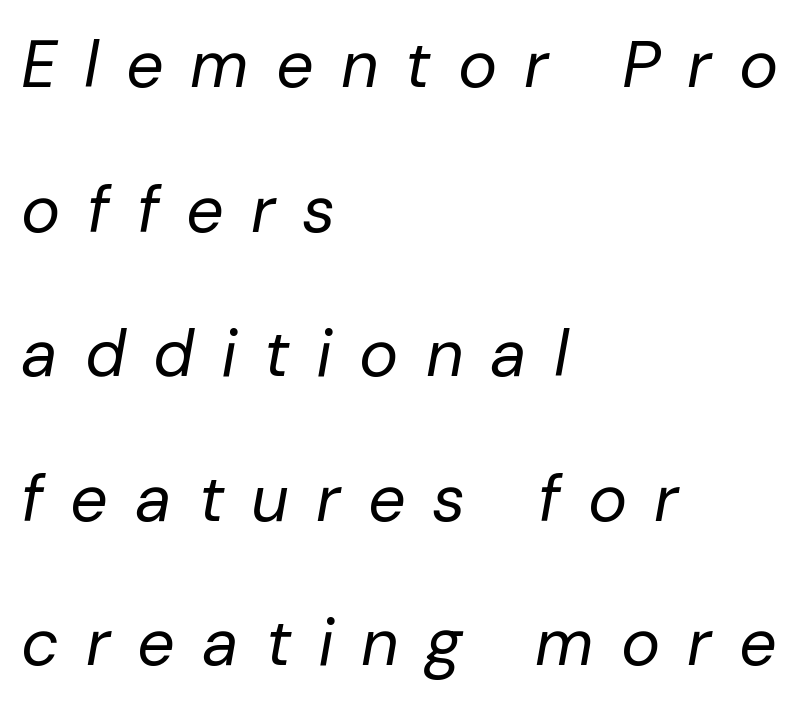
Q: Is the text bold? A: No.
Q: Is the text italic (slanted)? A: Yes, it leans right by about 10 degrees.
Q: Is the text underlined? A: No.
Q: How is the paragraph aligned? A: Left-aligned.
Q: Is the spacing between letters normal or unusually wide? A: Unusually wide.
Q: Is the spacing between lines tight, normal or loose? A: Loose.
Q: Width (condensed, normal, or wide)? A: Normal.
Q: Stroke contrast? A: Low.
Q: x-height? A: Medium.
Q: Monospaced? A: No.
